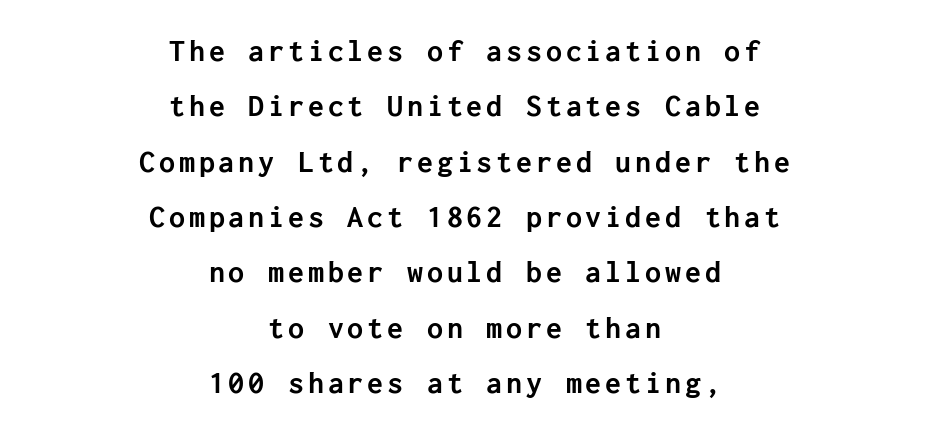
The image shows 32 px semibold sans-serif type, upright; set centered, line spacing 1.73x, not underlined; low stroke contrast and a medium x-height.
